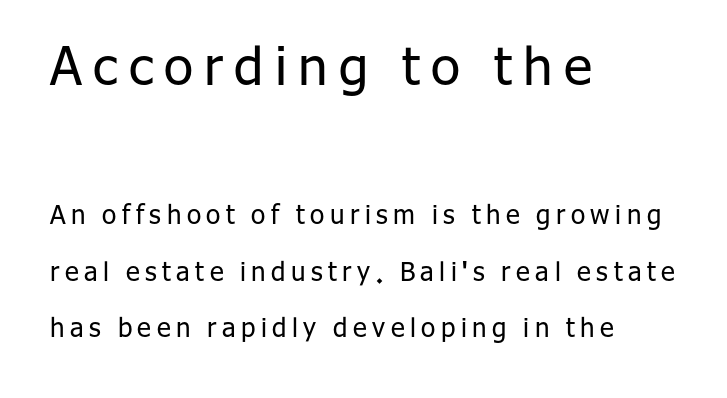
{"serif": "no", "italic": "no", "bold": "no", "weight": "regular", "width": "normal", "stroke_contrast": "low", "x_height": "medium", "monospaced": "no", "underline": "no", "align": "left", "line_spacing": "loose", "line_spacing_ratio": 2.17, "letter_spacing": "wide", "letter_spacing_em": 0.21, "larger_block": "first", "size_ratio": 2.04, "glyph_px": 53}
